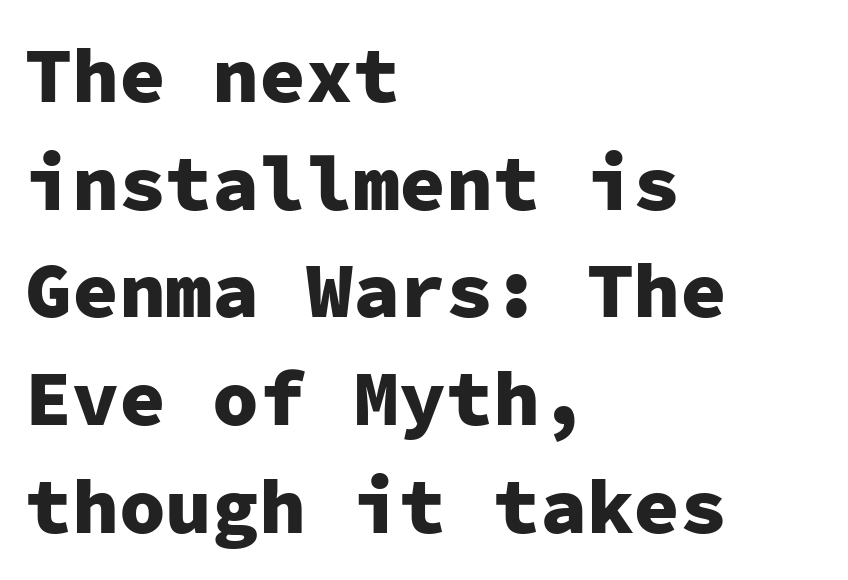
The image shows 78 px heavy sans-serif type, upright, monospaced; set left-aligned, normal line spacing (1.38x), normal letter spacing, not underlined; low stroke contrast and a medium x-height.
